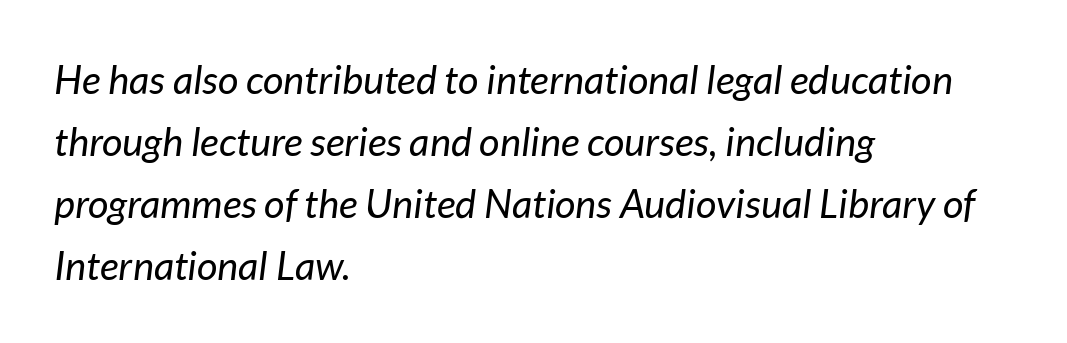
Would a proofreader flag this as italicized? Yes. Is the block centered? No — it sits flush against the left margin. What stands out about the letter spacing? Nothing — it is the standard amount. A light-to-regular cut is what we see here. The zone under the glyphs is completely vacant.
